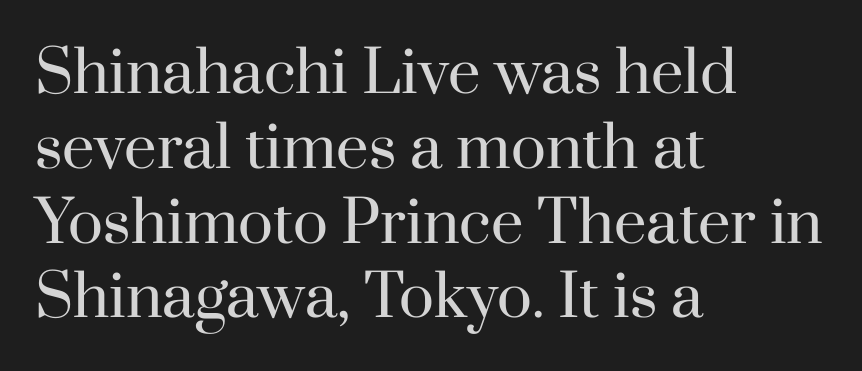
The image shows 58 px regular-weight serif type, upright; set left-aligned, normal line spacing (1.29x), normal letter spacing, not underlined; high stroke contrast and a small x-height.
